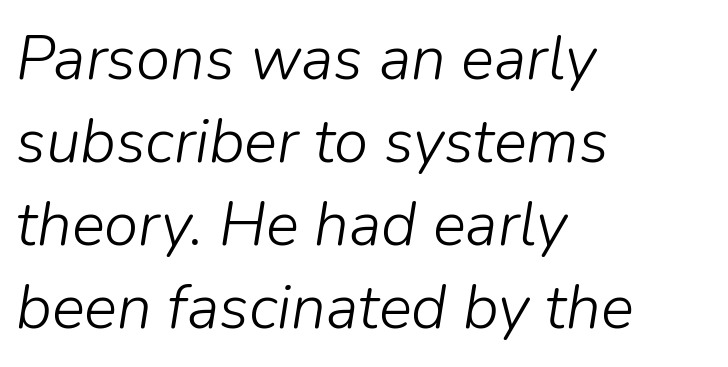
Q: Is the text bold? A: No.
Q: Is the text italic (slanted)? A: Yes, it leans right by about 9 degrees.
Q: Is the text underlined? A: No.
Q: How is the paragraph aligned? A: Left-aligned.
Q: Is the spacing between letters normal or unusually wide? A: Normal.
Q: Is the spacing between lines tight, normal or loose? A: Normal.
Q: Width (condensed, normal, or wide)? A: Normal.
Q: Stroke contrast? A: Low.
Q: x-height? A: Medium.
Q: Monospaced? A: No.
